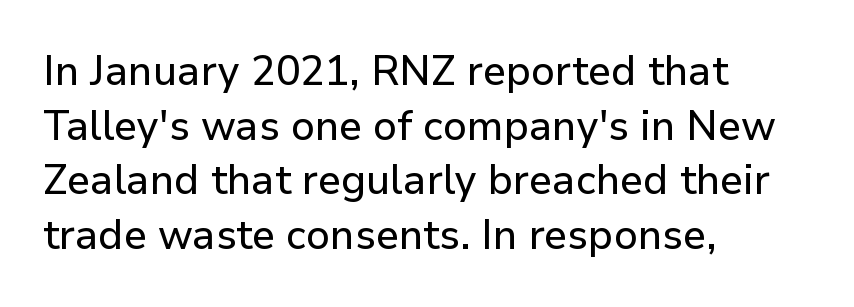
{"serif": "no", "italic": "no", "width": "normal", "stroke_contrast": "low", "x_height": "medium", "monospaced": "no", "underline": "no", "align": "left", "line_spacing": "normal", "line_spacing_ratio": 1.33, "letter_spacing": "normal", "letter_spacing_em": 0.0, "glyph_px": 41}
